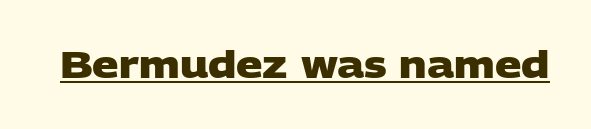
Looks like someone drew a line under every word here. In terms of weight, the rendering is a true, heavy bold. The passage shown is typed in a proportional face where columns would drift. The rendering keeps characters at their native spacing. No feet cap the strokes, marking this as sans-serif type.
